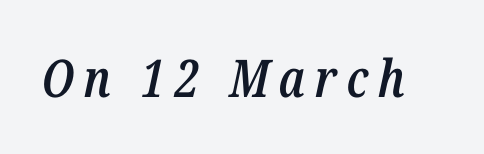
Q: Is the text bold? A: Semi-bold.
Q: Is the text italic (slanted)? A: Yes, it leans right by about 12 degrees.
Q: Is the text underlined? A: No.
Q: Width (condensed, normal, or wide)? A: Condensed.
Q: Stroke contrast? A: Low.
Q: x-height? A: Medium.
Q: Monospaced? A: No.
